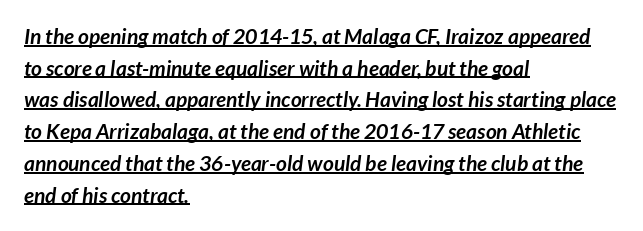
Q: Is the text bold? A: Yes.
Q: Is the text underlined? A: Yes.
Q: How is the paragraph aligned? A: Left-aligned.
Q: Is the spacing between letters normal or unusually wide? A: Normal.
Q: Is the spacing between lines tight, normal or loose? A: Normal.
